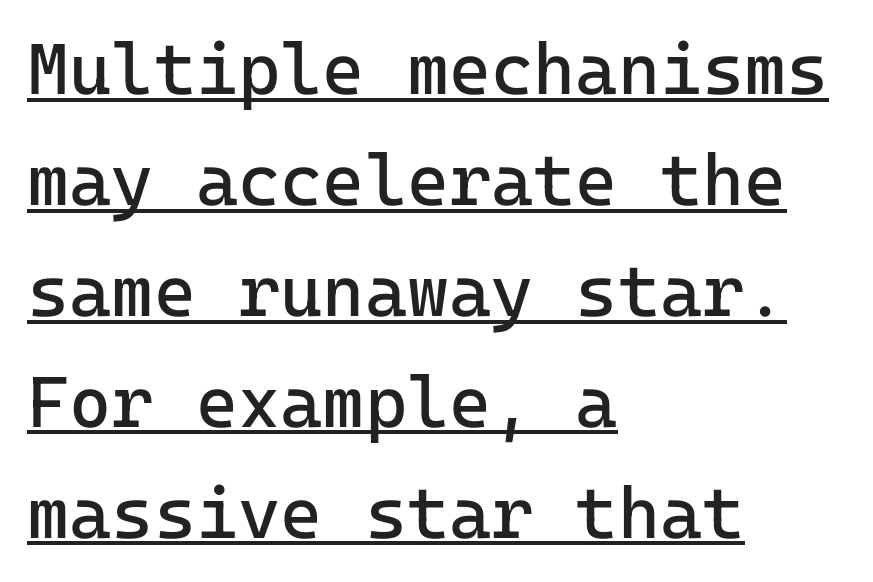
The lines in this sample share a left origin and differ only in where they stop. Typographically, this falls in the sans-serif category. This rendering features underlined lettering. Heft: none added — not bold. The lines sit at an ordinary, default distance from one another. Does the lettering tilt? It doesn't — this is upright.
